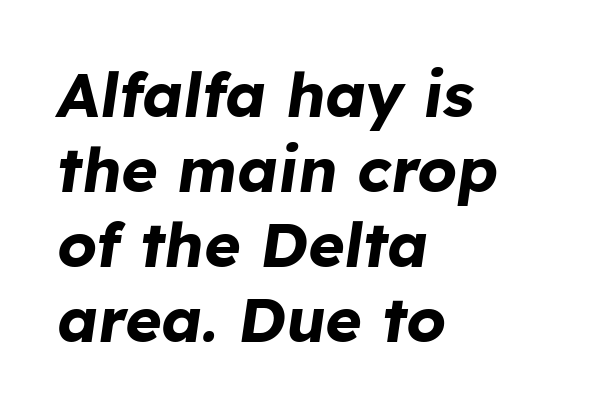
The image shows 62 px bold type, italic (leaning right); set left-aligned, line spacing 1.21x, normal letter spacing, not underlined; low stroke contrast and a medium x-height.
